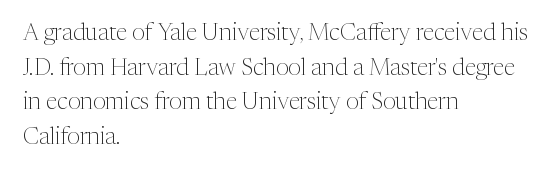
The image shows 23 px text type, upright; set left-aligned, normal line spacing (1.51x), normal letter spacing, not underlined.
